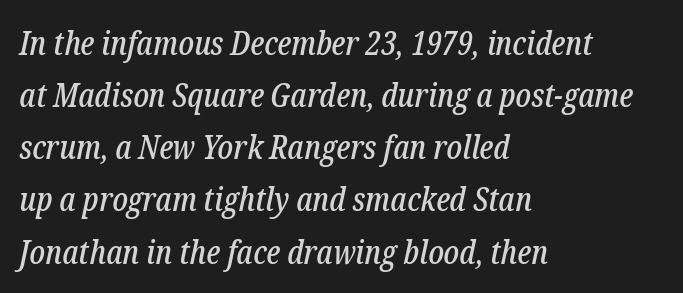
Q: Is the text italic (slanted)? A: Yes, it leans right by about 12 degrees.
Q: Is the typeface a serif or a sans-serif typeface? A: Serif.
Q: Is the text underlined? A: No.
Q: How is the paragraph aligned? A: Left-aligned.
Q: Is the spacing between letters normal or unusually wide? A: Normal.
Q: Is the spacing between lines tight, normal or loose? A: Normal.
Q: Width (condensed, normal, or wide)? A: Condensed.
Q: Stroke contrast? A: Low.
Q: x-height? A: Medium.
Q: Monospaced? A: No.
